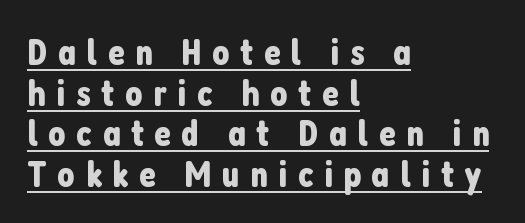
Q: Is the text italic (slanted)? A: No, it is upright.
Q: Is the typeface a serif or a sans-serif typeface? A: Sans-serif.
Q: Is the text underlined? A: Yes.
Q: How is the paragraph aligned? A: Left-aligned.
Q: Is the spacing between letters normal or unusually wide? A: Unusually wide.
Q: Is the spacing between lines tight, normal or loose? A: Tight.
Q: Width (condensed, normal, or wide)? A: Condensed.
Q: Stroke contrast? A: Low.
Q: x-height? A: Medium.
Q: Monospaced? A: No.
